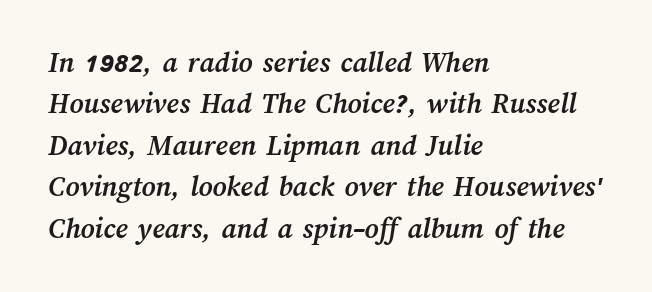
Each letter keeps its own natural width here, so spacing adapts to shape. The characters look thick and weighty, a clear bold. Rows of type keep a routine distance in the vertical direction. Does extra space separate the letters? No, they use regular spacing. Descenders hang freely into open space.
